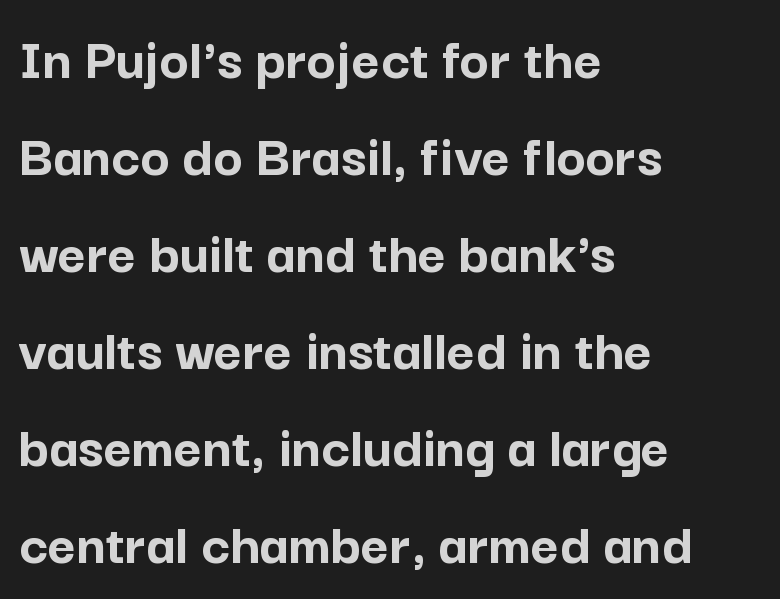
The image shows 61 px semibold sans-serif type, upright; set left-aligned, normal line spacing (1.59x), normal letter spacing, not underlined; low stroke contrast and a medium x-height.
